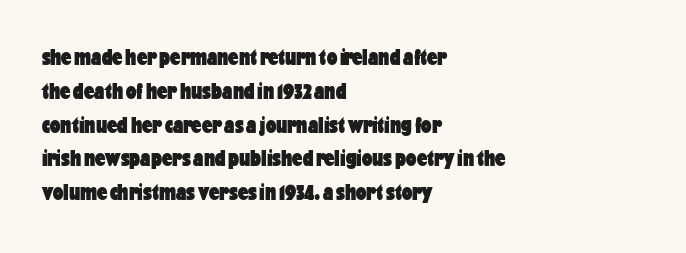
Bold? Absolutely — the strokes are thick and heavy. The setting favours the left margin, as ordinary paragraphs usually do. The font's upright variant was chosen for this text. A bare baseline throughout the passage. Vertical spacing — default.
